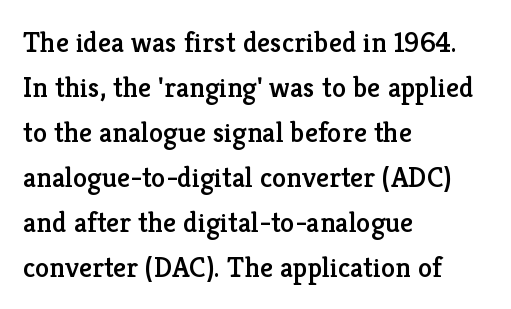
Q: Is the text italic (slanted)? A: No, it is upright.
Q: Is the typeface a serif or a sans-serif typeface? A: Serif.
Q: Is the text underlined? A: No.
Q: How is the paragraph aligned? A: Left-aligned.
Q: Is the spacing between letters normal or unusually wide? A: Normal.
Q: Is the spacing between lines tight, normal or loose? A: Normal.
Q: Width (condensed, normal, or wide)? A: Normal.
Q: Stroke contrast? A: Low.
Q: x-height? A: Medium.
Q: Monospaced? A: No.
